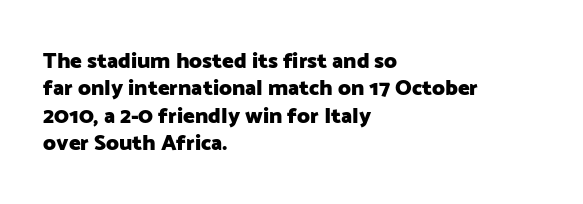
Q: Is the text bold? A: Yes.
Q: Is the text italic (slanted)? A: No, it is upright.
Q: Is the text underlined? A: No.
Q: How is the paragraph aligned? A: Left-aligned.
Q: Is the spacing between letters normal or unusually wide? A: Normal.
